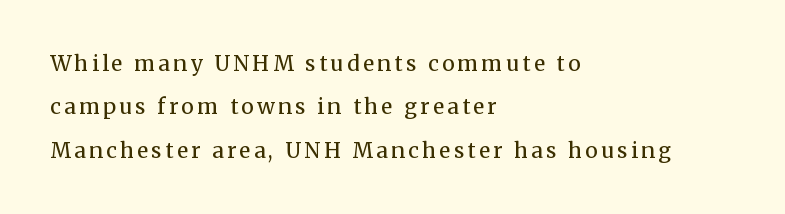
The passage shown is not underscored anywhere. Reading down the block, your eye returns to a fixed left position each line. You can tell it's not italic because the verticals are truly vertical. Baseline-to-baseline distance is far greater than the letter height.
